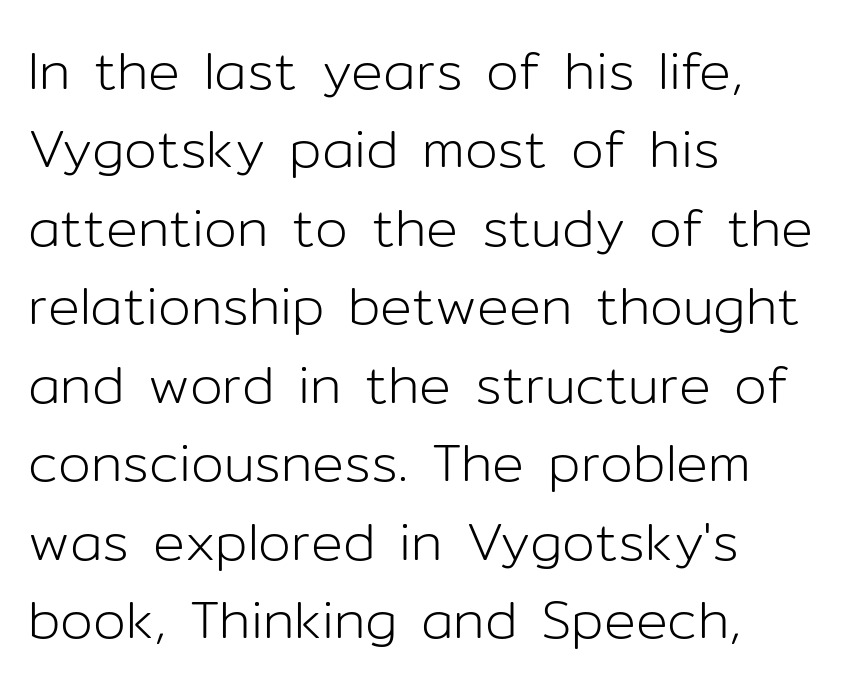
The rendering uses a moderate line-height, typical for paragraphs. Honestly, the letter spacing is just normal — you wouldn't notice it. The space beneath each line is pristine and unruled. The lines are quadded left.
